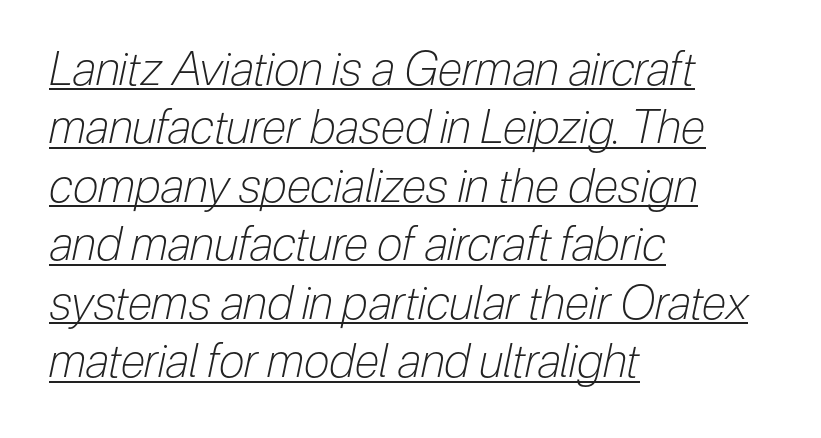
Q: Is the text bold? A: No.
Q: Is the text italic (slanted)? A: Yes, it leans right by about 12 degrees.
Q: Is the text underlined? A: Yes.
Q: How is the paragraph aligned? A: Left-aligned.
Q: Is the spacing between letters normal or unusually wide? A: Normal.
Q: Is the spacing between lines tight, normal or loose? A: Normal.
Q: Width (condensed, normal, or wide)? A: Condensed.
Q: Stroke contrast? A: Low.
Q: x-height? A: Medium.
Q: Monospaced? A: No.
